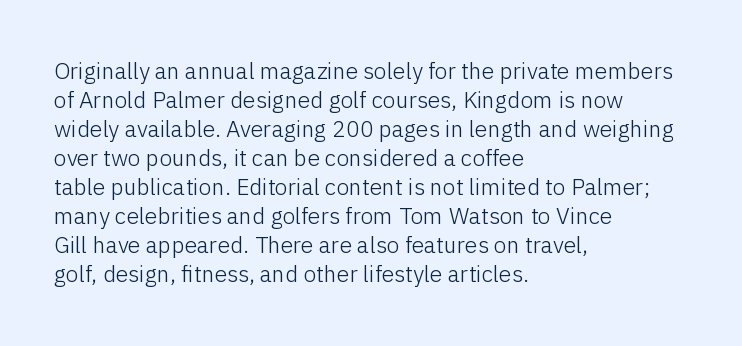
{"italic": "no", "bold": "no", "underline": "no", "align": "left", "line_spacing": "normal", "line_spacing_ratio": 1.26, "letter_spacing": "normal", "letter_spacing_em": 0.0, "glyph_px": 23}
